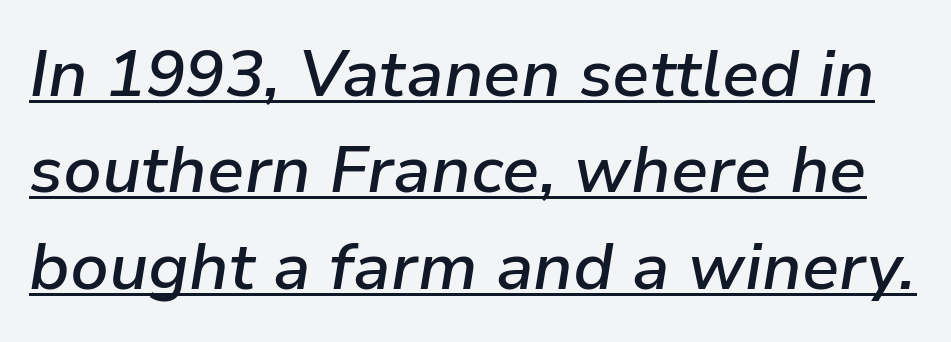
{"italic": "yes", "lean": "right", "slant_degrees": 9, "bold": "semi", "weight": "semibold", "width": "normal", "stroke_contrast": "low", "x_height": "medium", "monospaced": "no", "underline": "yes", "line_spacing": "normal", "line_spacing_ratio": 1.46, "letter_spacing": "normal", "letter_spacing_em": 0.0, "glyph_px": 66}
